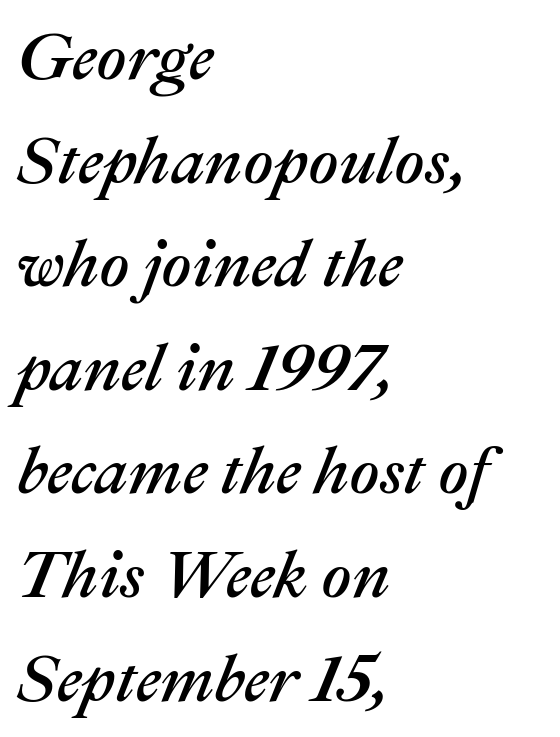
Teacher's note: observe the even left margin — that is flush-left alignment. Decoration check: the copy has no underline. The face used here is proportionally spaced, like ordinary book or web type. The line-height multiplier appears to be the usual default. The text carries the slant typical of an italic or oblique font.
